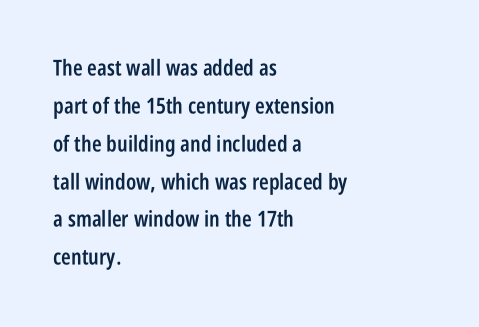
The image shows 22 px text type, upright; set left-aligned, line spacing 1.72x, normal letter spacing, not underlined.
